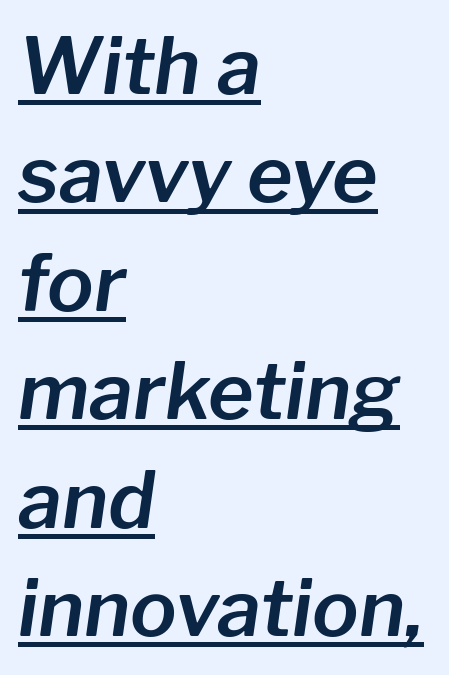
The image shows 78 px text type, italic (leaning right); set left-aligned, normal line spacing (1.39x), normal letter spacing, underlined; low stroke contrast and a medium x-height.
